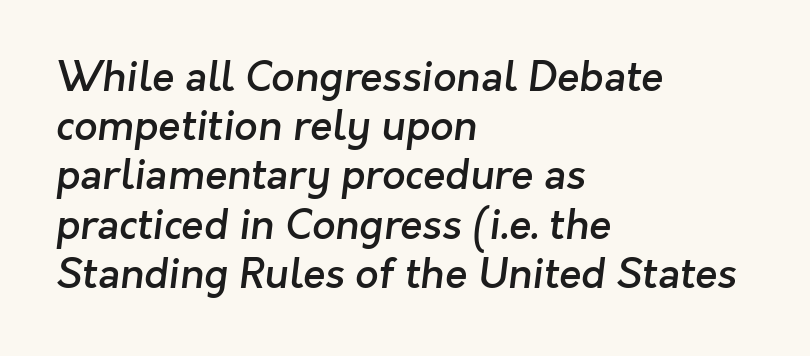
The line texture is even and compact thanks to regular tracking. Classification — sans serif. Rule under the text: the space is simply empty. Stroke thickness is moderately raised; the sample reads as semibold. Each letter keeps its own natural width here, so spacing adapts to shape.
